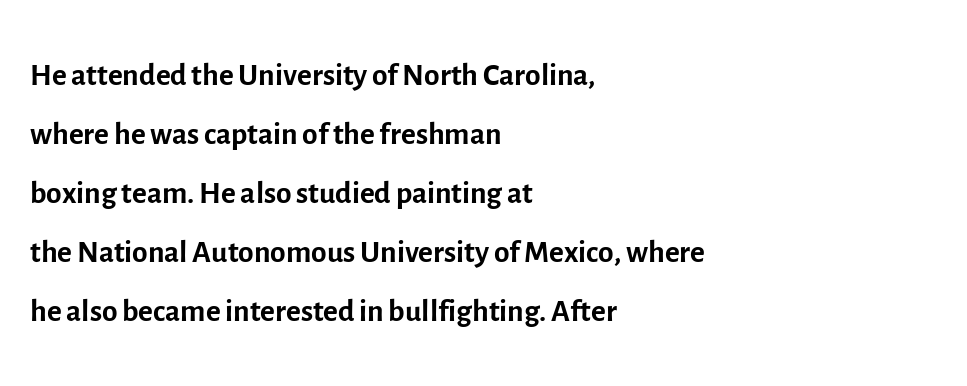
{"serif": "no", "italic": "no", "bold": "no", "weight": "regular", "width": "normal", "x_height": "medium", "monospaced": "no", "underline": "no", "align": "left", "line_spacing": "normal", "line_spacing_ratio": 1.31, "letter_spacing": "normal", "letter_spacing_em": 0.0, "glyph_px": 45}
